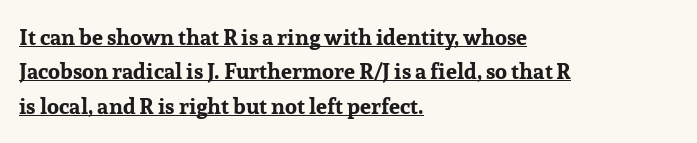
Q: Is the text bold? A: Yes.
Q: Is the text italic (slanted)? A: No, it is upright.
Q: Is the text underlined? A: Yes.
Q: How is the paragraph aligned? A: Left-aligned.
Q: Is the spacing between letters normal or unusually wide? A: Normal.
Q: Is the spacing between lines tight, normal or loose? A: Normal.
